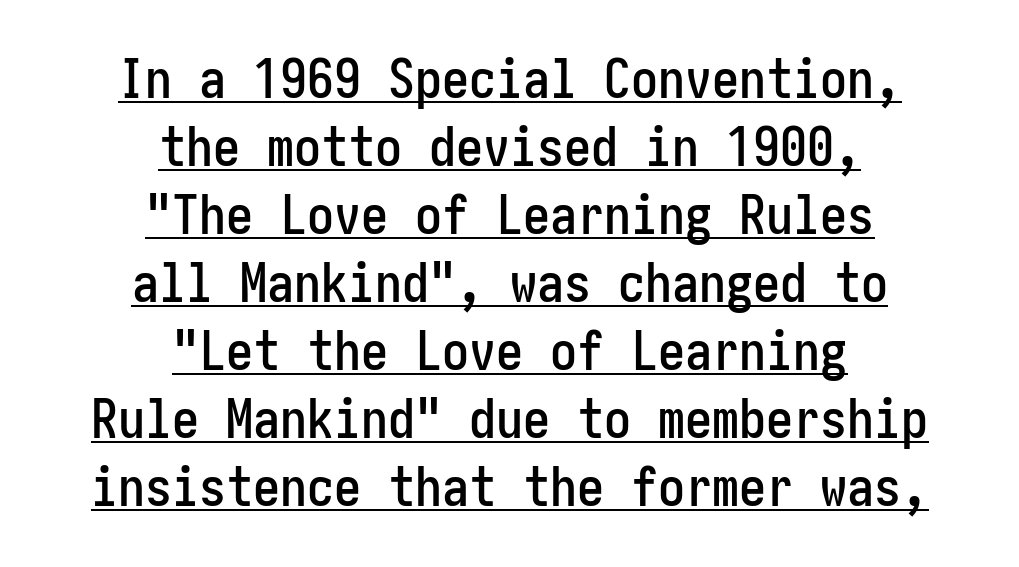
{"serif": "no", "italic": "no", "width": "condensed", "stroke_contrast": "low", "x_height": "medium", "underline": "yes", "align": "center", "line_spacing": "normal", "line_spacing_ratio": 1.26, "letter_spacing": "normal", "letter_spacing_em": 0.0, "glyph_px": 54}
